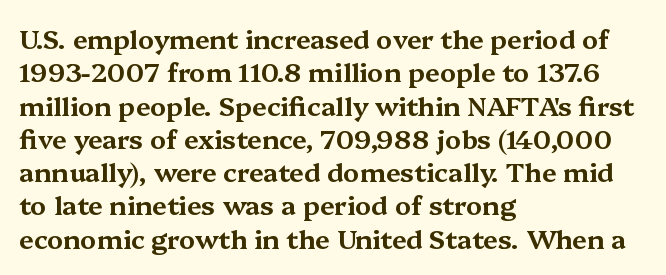
Beneath every word, the page is bare. Evenly set lines give the paragraph a standard silhouette. The compositor pushed each line to the left boundary. Spacing between characters is what you'd get straight out of the box. When letters stand straight like this, we call the style roman or upright.
